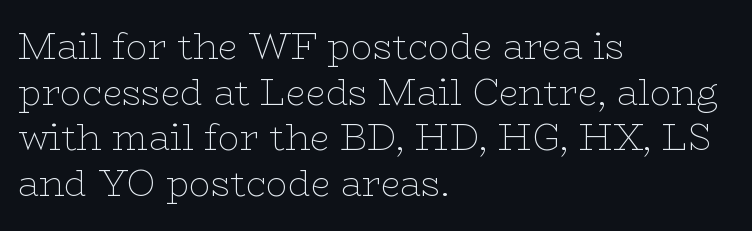
{"serif": "yes", "italic": "no", "bold": "no", "weight": "thin", "width": "wide", "stroke_contrast": "low", "x_height": "medium", "monospaced": "no", "underline": "no", "align": "left", "line_spacing": "normal", "line_spacing_ratio": 1.27, "letter_spacing": "normal", "letter_spacing_em": 0.0, "glyph_px": 36}
